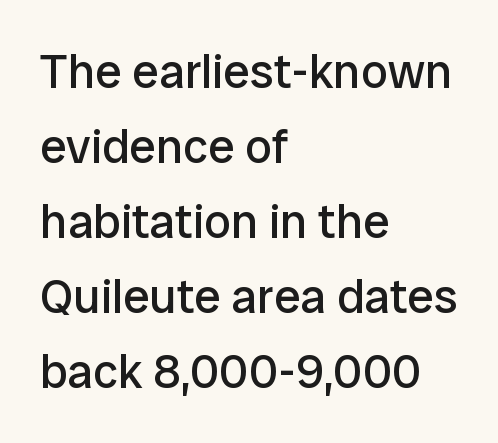
The image shows 48 px regular-weight sans-serif type, upright; set left-aligned, normal line spacing (1.56x), normal letter spacing, not underlined; low stroke contrast and a medium x-height.
